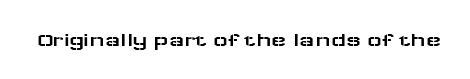
Q: Is the text italic (slanted)? A: No, it is upright.
Q: Is the text underlined? A: No.
Q: Is the spacing between letters normal or unusually wide? A: Normal.
